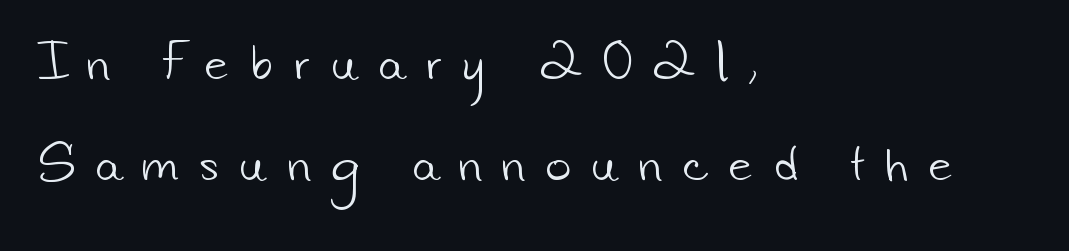
{"serif": "no", "bold": "no", "weight": "light", "width": "normal", "stroke_contrast": "low", "x_height": "small", "monospaced": "no", "underline": "no", "align": "left", "line_spacing": "loose", "line_spacing_ratio": 2.36, "letter_spacing": "wide", "letter_spacing_em": 0.49, "glyph_px": 43}
